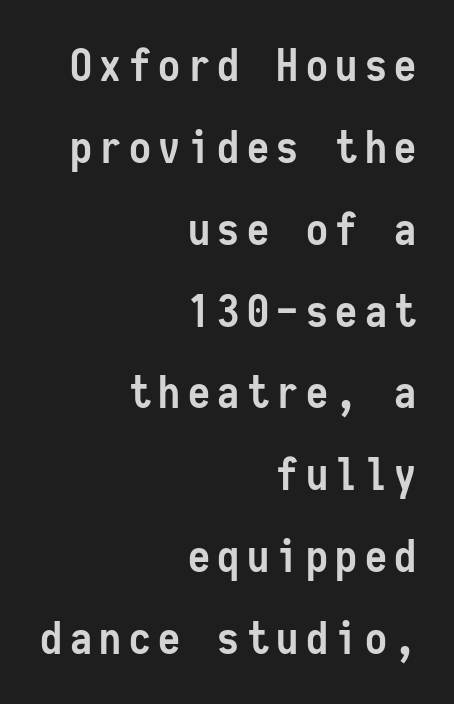
{"serif": "no", "italic": "no", "bold": "yes", "weight": "semibold", "width": "condensed", "stroke_contrast": "low", "x_height": "medium", "monospaced": "yes", "underline": "no", "align": "right", "line_spacing_ratio": 1.86, "glyph_px": 44}
